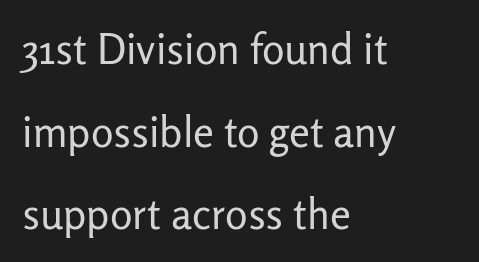
{"serif": "no", "italic": "no", "bold": "no", "weight": "regular", "width": "normal", "stroke_contrast": "low", "x_height": "medium", "monospaced": "no", "underline": "no", "align": "left", "line_spacing": "loose", "line_spacing_ratio": 1.97, "letter_spacing": "normal", "letter_spacing_em": 0.0, "glyph_px": 42}
